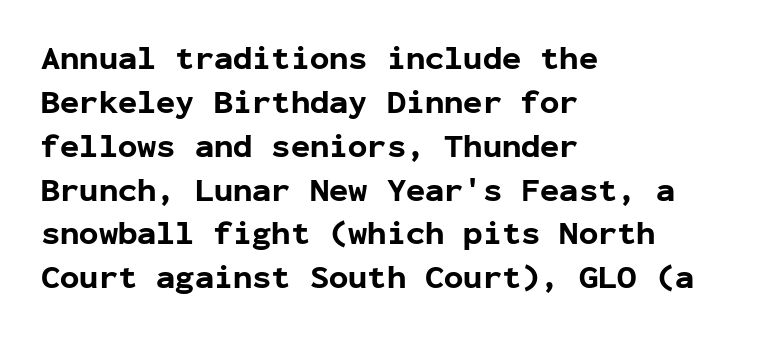
The image shows 32 px bold sans-serif type, upright, monospaced; set left-aligned, normal line spacing (1.37x), normal letter spacing, not underlined; low stroke contrast and a medium x-height.
